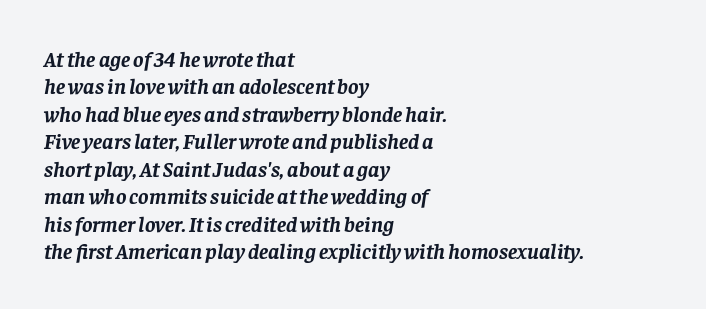
Q: Is the text bold? A: Yes.
Q: Is the text italic (slanted)? A: Yes, it leans right by about 8 degrees.
Q: Is the text underlined? A: No.
Q: How is the paragraph aligned? A: Left-aligned.
Q: Is the spacing between letters normal or unusually wide? A: Normal.
Q: Is the spacing between lines tight, normal or loose? A: Normal.
